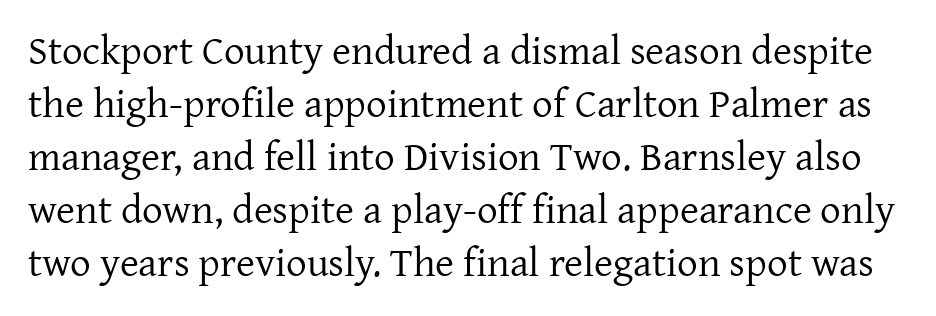
Q: Is the text bold? A: No.
Q: Is the text italic (slanted)? A: No, it is upright.
Q: Is the typeface a serif or a sans-serif typeface? A: Serif.
Q: Is the text underlined? A: No.
Q: Is the spacing between letters normal or unusually wide? A: Normal.
Q: Is the spacing between lines tight, normal or loose? A: Normal.
Q: Width (condensed, normal, or wide)? A: Normal.
Q: Stroke contrast? A: Low.
Q: x-height? A: Medium.
Q: Monospaced? A: No.
